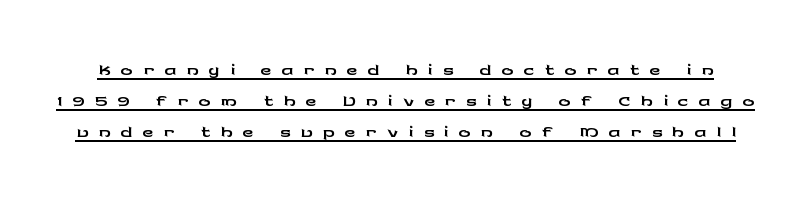
The image shows 30 px wide sans-serif type, upright; set tight line spacing (1.03x), unusually wide letter spacing (+0.33 em), underlined; low stroke contrast and a medium x-height.
